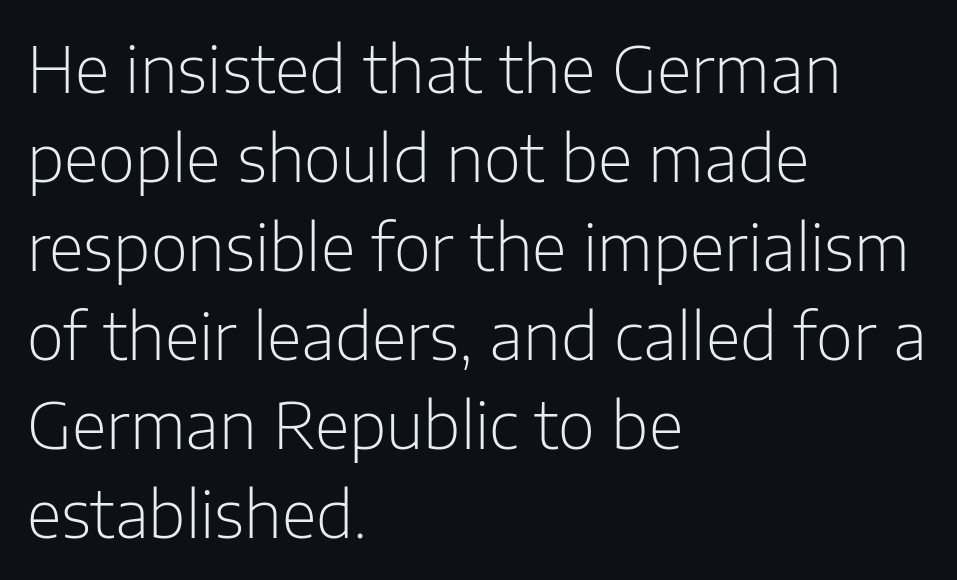
The letters carry no serifs — their stems end cleanly without finishing strokes. The strip under each line holds only bare page. Visually the block forms a straight wall on the left and a jagged coastline on the right. Heft: none added — not bold.
